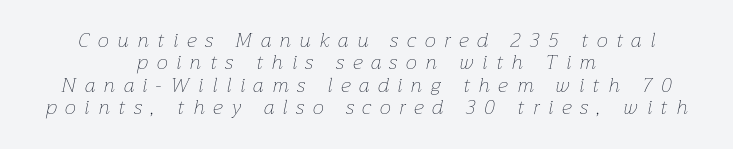
Nothing heavy about these letters — not bold at all. The lines in this sample share a center point and differ in where they start and stop. The tracking jumps out immediately: characters are airy and widely separated. The gap between lines stays unmarked. A typesetter would mark this as italic. The rendering uses a small line-height, squeezing the rows.
